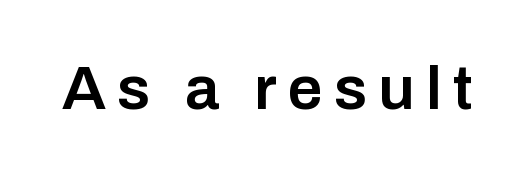
A bit beefed up — I'd call it semibold rather than bold. Proportional: the letters do not fall into vertical columns. Rule under the text: the space is simply empty. Posture: upright roman. In terms of letterform style, serifs are entirely absent.
